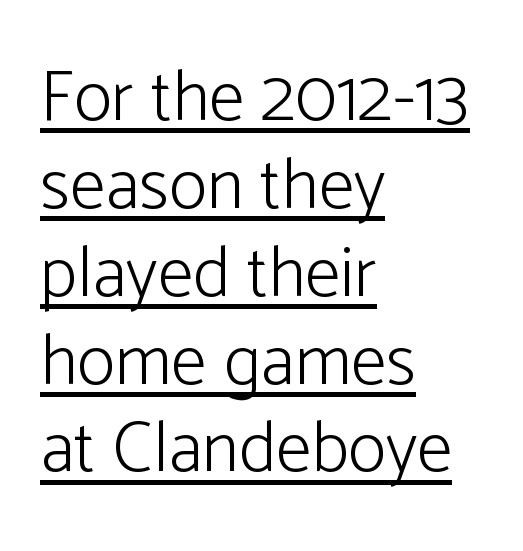
The image shows 72 px light sans-serif type, upright; set left-aligned, line spacing 1.22x, normal letter spacing, underlined; low stroke contrast and a medium x-height.
